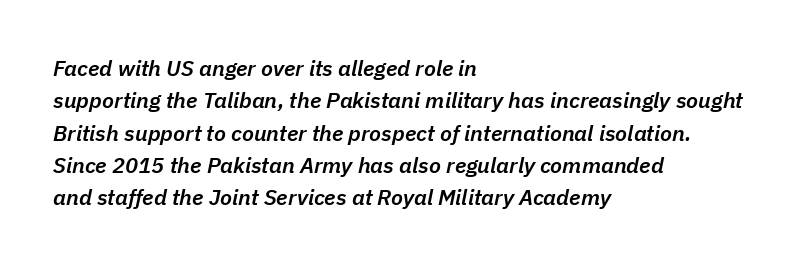
The image shows 22 px text type, italic (leaning right); set left-aligned, normal line spacing (1.47x), normal letter spacing, not underlined.
